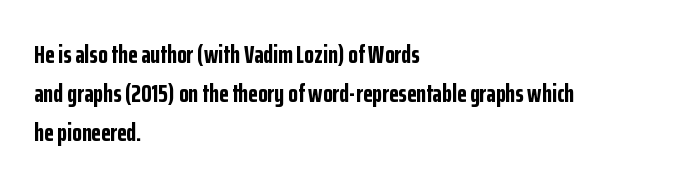
Q: Is the text bold? A: Yes.
Q: Is the text italic (slanted)? A: No, it is upright.
Q: Is the text underlined? A: No.
Q: How is the paragraph aligned? A: Left-aligned.
Q: Is the spacing between letters normal or unusually wide? A: Normal.
Q: Is the spacing between lines tight, normal or loose? A: Normal.
